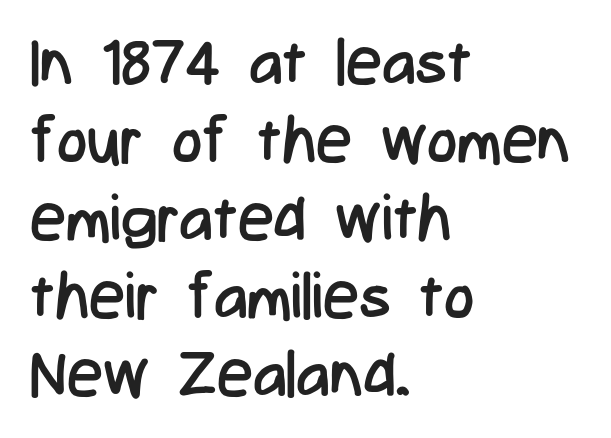
Each line starts at the same left margin while the right side varies. Weight: regular or lighter. Tall strokes in this sample are plumb rather than angled. Honestly, the letter spacing is just normal — you wouldn't notice it. The rendering shows plain stroke endings on the letterforms — a sans-serif design. This sample has the flowing, uneven cadence of proportional lettering.
